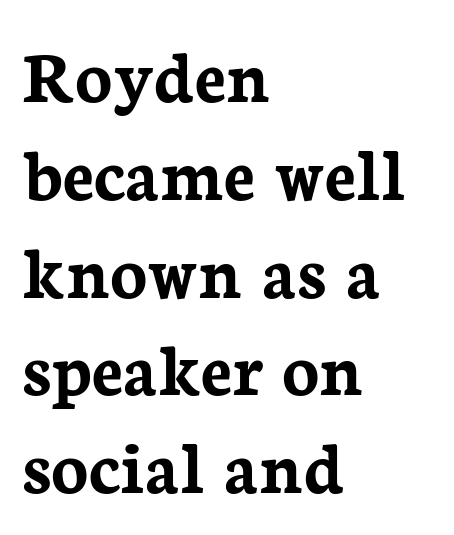
Q: Is the text bold? A: Yes.
Q: Is the text italic (slanted)? A: No, it is upright.
Q: Is the typeface a serif or a sans-serif typeface? A: Serif.
Q: Is the text underlined? A: No.
Q: How is the paragraph aligned? A: Left-aligned.
Q: Is the spacing between letters normal or unusually wide? A: Normal.
Q: Is the spacing between lines tight, normal or loose? A: Normal.
Q: Width (condensed, normal, or wide)? A: Normal.
Q: Stroke contrast? A: Low.
Q: x-height? A: Medium.
Q: Monospaced? A: No.
